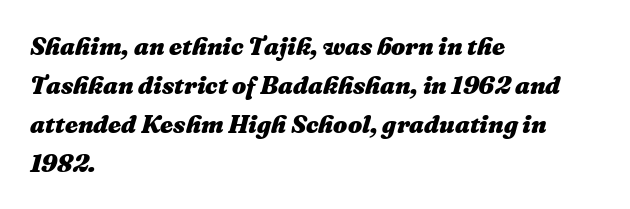
{"italic": "yes", "lean": "right", "slant_degrees": 16, "bold": "yes", "underline": "no", "align": "left", "line_spacing": "normal", "line_spacing_ratio": 1.56, "letter_spacing": "normal", "letter_spacing_em": 0.0, "glyph_px": 25}
